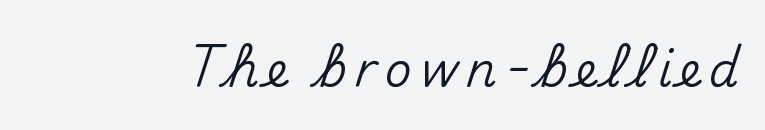
Q: Is the text italic (slanted)? A: Yes.
Q: Is the typeface a serif or a sans-serif typeface? A: Sans-serif.
Q: Is the text underlined? A: No.
Q: Width (condensed, normal, or wide)? A: Normal.
Q: Stroke contrast? A: Medium.
Q: x-height? A: Small.
Q: Monospaced? A: No.
